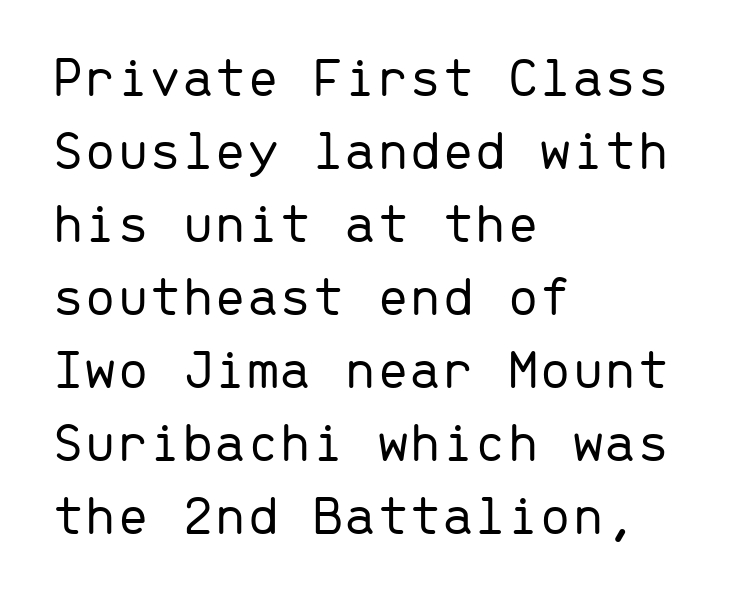
Students, note that the glyphs here touch the page at normal intervals. Unlike a traditional serif, this face leaves its strokes unadorned. The foot of each line stays bare and open. The rag falls on the right side of this text block.
